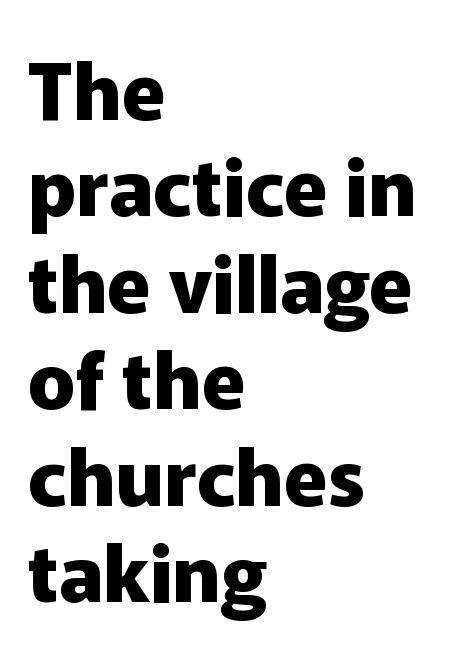
Casual observation: everything's shoved over to the left. Each letter keeps its own natural width here, so spacing adapts to shape. Pretty heavy lettering here — definitely bold. Stroke terminals: plain, sans-serif. A typesetter would mark this as roman, not italic.
